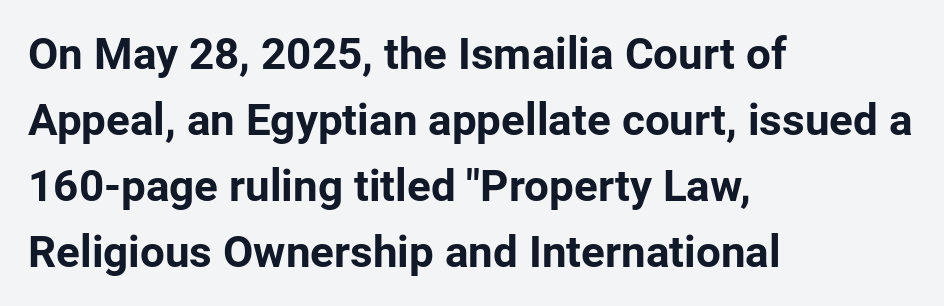
{"serif": "no", "italic": "no", "bold": "yes", "weight": "bold", "width": "normal", "stroke_contrast": "low", "x_height": "medium", "monospaced": "no", "underline": "no", "align": "left", "line_spacing": "normal", "line_spacing_ratio": 1.5, "letter_spacing": "normal", "letter_spacing_em": 0.0, "glyph_px": 44}
